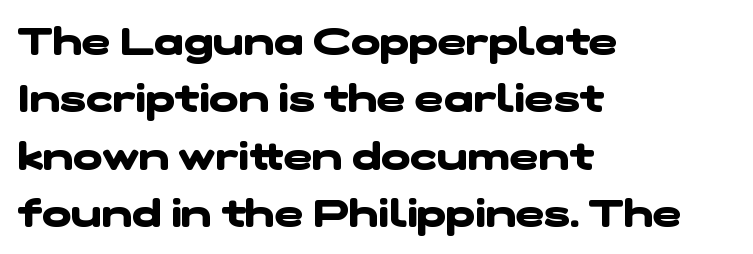
Q: Is the text bold? A: Yes.
Q: Is the typeface a serif or a sans-serif typeface? A: Sans-serif.
Q: Is the text underlined? A: No.
Q: How is the paragraph aligned? A: Left-aligned.
Q: Is the spacing between letters normal or unusually wide? A: Normal.
Q: Is the spacing between lines tight, normal or loose? A: Normal.
Q: Width (condensed, normal, or wide)? A: Wide.
Q: Stroke contrast? A: Low.
Q: x-height? A: Medium.
Q: Monospaced? A: No.
